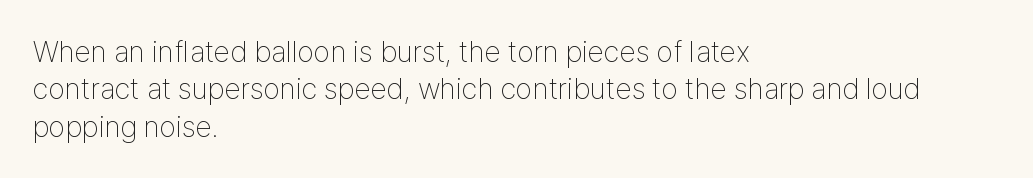
Q: Is the text bold? A: No.
Q: Is the text italic (slanted)? A: No, it is upright.
Q: Is the typeface a serif or a sans-serif typeface? A: Sans-serif.
Q: Is the text underlined? A: No.
Q: How is the paragraph aligned? A: Left-aligned.
Q: Is the spacing between letters normal or unusually wide? A: Normal.
Q: Is the spacing between lines tight, normal or loose? A: Normal.
Q: Width (condensed, normal, or wide)? A: Condensed.
Q: Stroke contrast? A: Low.
Q: x-height? A: Medium.
Q: Monospaced? A: No.
